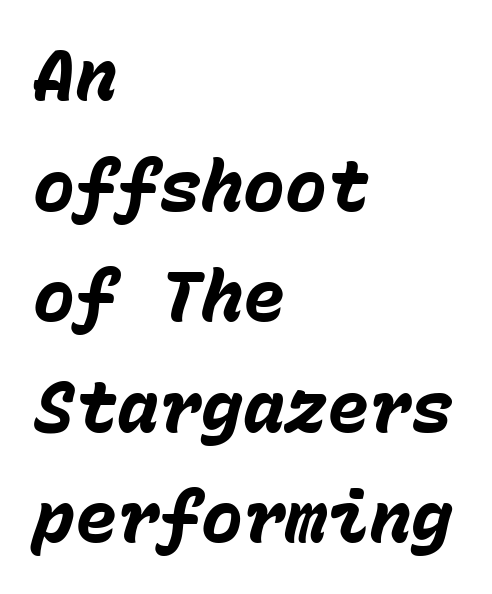
Q: Is the text bold? A: Yes.
Q: Is the text italic (slanted)? A: Yes, it leans right by about 15 degrees.
Q: Is the text underlined? A: No.
Q: How is the paragraph aligned? A: Left-aligned.
Q: Is the spacing between letters normal or unusually wide? A: Normal.
Q: Is the spacing between lines tight, normal or loose? A: Normal.
Q: Width (condensed, normal, or wide)? A: Normal.
Q: Stroke contrast? A: Low.
Q: x-height? A: Medium.
Q: Monospaced? A: Yes.
